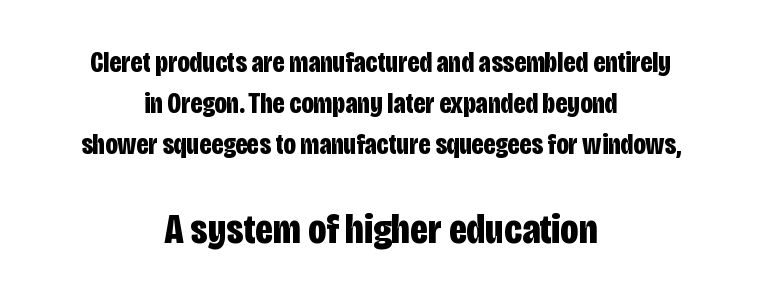
Underlining? Definitely not there. Size hierarchy here favors the trailing block over the leading one. A typesetter would call this proportional, since set widths differ per character. I'd call this a sans setting — the letters go barefoot. Pretty heavy lettering here — definitely bold. It's the straight-up-and-down kind of type.
